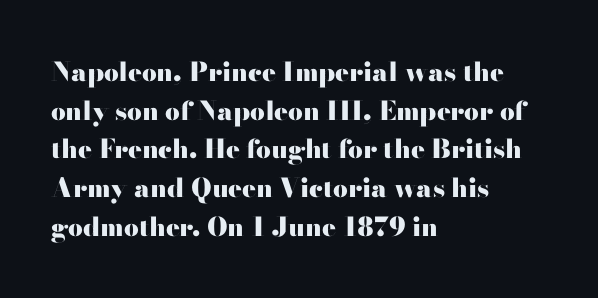
{"italic": "no", "bold": "yes", "underline": "no", "align": "left", "line_spacing": "normal", "line_spacing_ratio": 1.49, "letter_spacing": "normal", "letter_spacing_em": 0.0, "glyph_px": 26}
